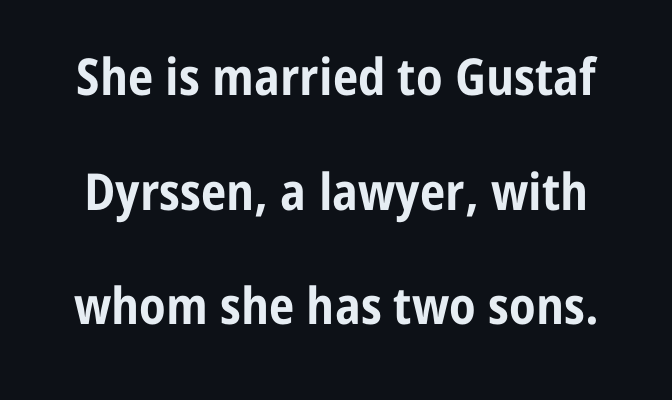
Are there feet on the stems? There aren't — it's a sans. Any mark beneath the type? The region is blank. Strong, thick strokes mark this as bold type. This sample trades compactness for vertical openness between lines.
